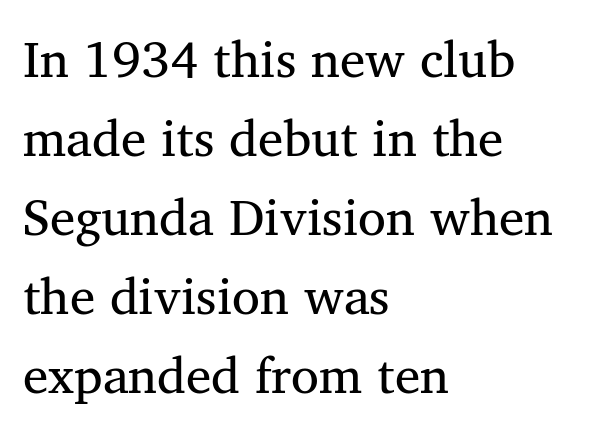
The image shows 51 px regular-weight serif type; set left-aligned, normal line spacing (1.55x), normal letter spacing, not underlined; medium stroke contrast and a medium x-height.
